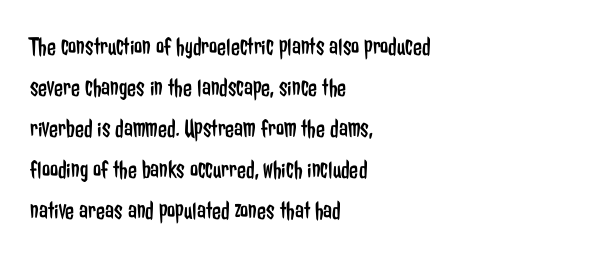
{"italic": "no", "bold": "no", "underline": "no", "align": "left", "line_spacing": "normal", "line_spacing_ratio": 1.58, "letter_spacing": "normal", "letter_spacing_em": 0.0, "glyph_px": 26}
